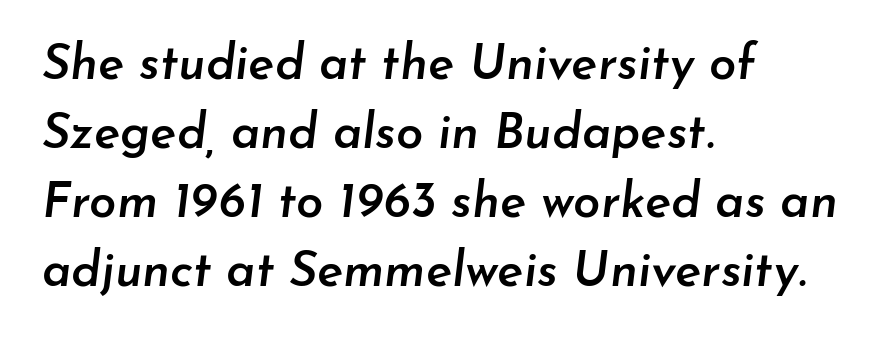
Rendered with sloped, italic letterforms. The face used here is a semibold: visibly heavier than regular, lighter than bold. The tracking reads as untouched default to a designer's eye. Check under the words: just untouched page. Normally led — the rows are evenly, conventionally spaced.
